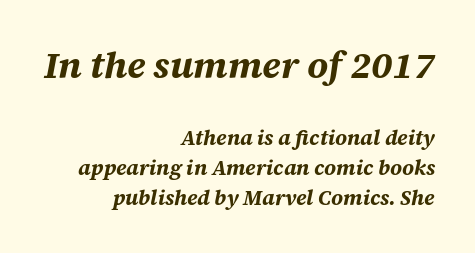
{"italic": "yes", "lean": "right", "slant_degrees": 12, "bold": "yes", "weight": "bold", "width": "normal", "stroke_contrast": "medium", "x_height": "large", "monospaced": "no", "underline": "no", "align": "right", "line_spacing": "normal", "line_spacing_ratio": 1.44, "letter_spacing": "normal", "letter_spacing_em": 0.0, "larger_block": "first", "size_ratio": 1.76, "glyph_px": 37}
